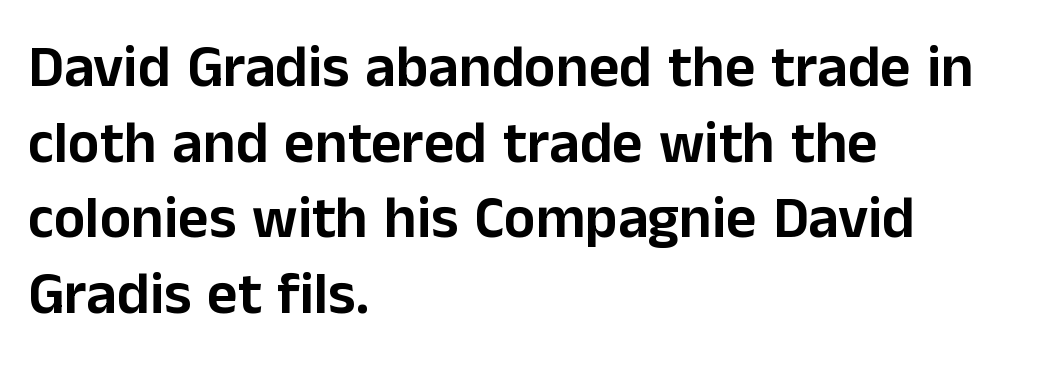
Q: Is the text italic (slanted)? A: No, it is upright.
Q: Is the typeface a serif or a sans-serif typeface? A: Sans-serif.
Q: Is the text underlined? A: No.
Q: How is the paragraph aligned? A: Left-aligned.
Q: Is the spacing between letters normal or unusually wide? A: Normal.
Q: Is the spacing between lines tight, normal or loose? A: Normal.
Q: Width (condensed, normal, or wide)? A: Normal.
Q: Stroke contrast? A: Low.
Q: x-height? A: Medium.
Q: Monospaced? A: No.
